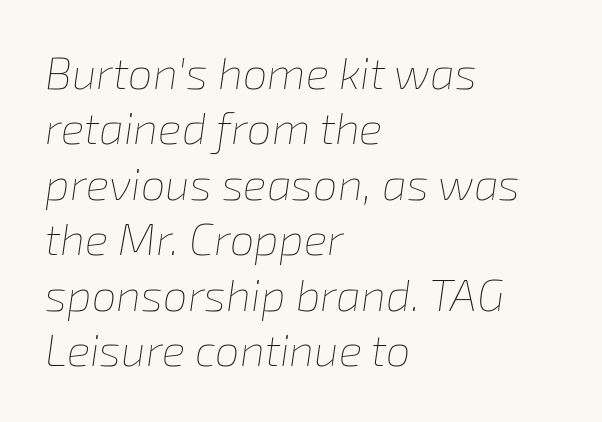
The image shows 44 px thin type, italic (leaning right); set left-aligned, normal line spacing (1.26x), normal letter spacing, not underlined; low stroke contrast and a medium x-height.
